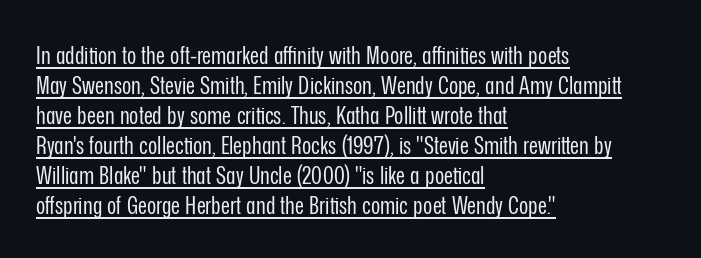
Do the letters lean? They stand straight. No letter is thick-stroked: the sample isn't bold. Leftover space on each line is placed entirely after the last word. The gaps between neighbouring characters are ordinary and unremarkable.
